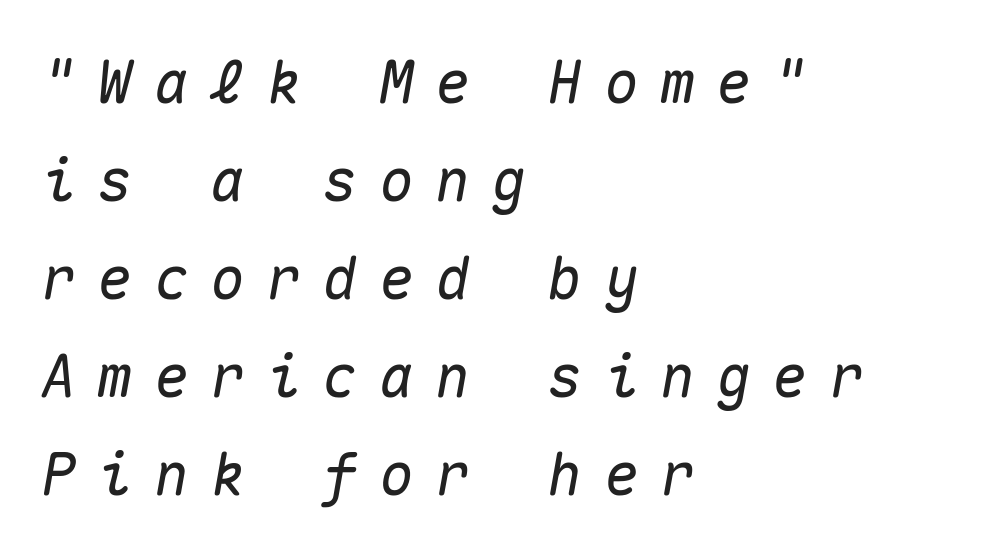
Q: Is the text italic (slanted)? A: Yes, it leans right by about 10 degrees.
Q: Is the text underlined? A: No.
Q: How is the paragraph aligned? A: Left-aligned.
Q: Is the spacing between letters normal or unusually wide? A: Unusually wide.
Q: Is the spacing between lines tight, normal or loose? A: Normal.
Q: Width (condensed, normal, or wide)? A: Normal.
Q: Stroke contrast? A: Medium.
Q: x-height? A: Medium.
Q: Monospaced? A: Yes.
